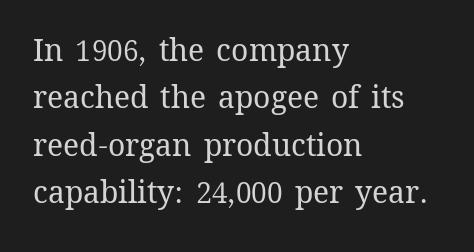
The image shows 30 px regular-weight type, upright; set left-aligned, normal line spacing (1.58x), normal letter spacing, not underlined; medium stroke contrast and a medium x-height.
